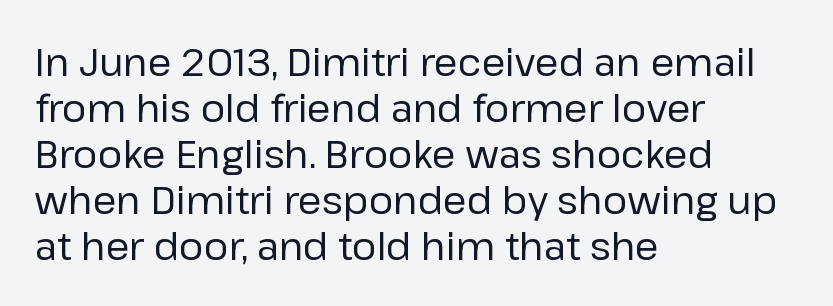
The image shows 38 px regular-weight sans-serif type, upright; set left-aligned, line spacing 1.21x, normal letter spacing, not underlined; low stroke contrast and a medium x-height.
